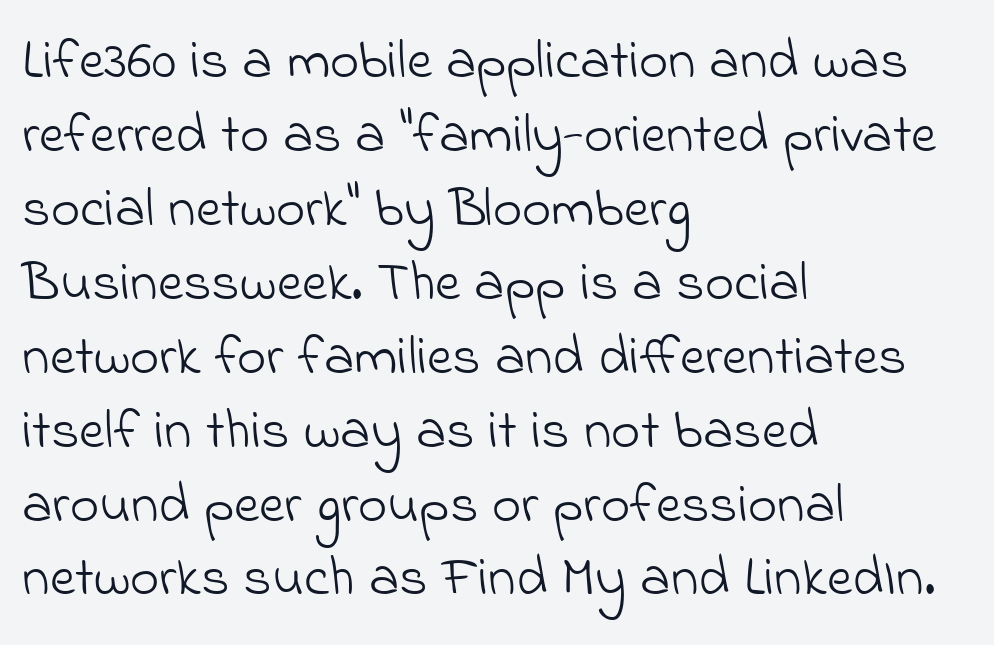
Q: Is the text bold? A: No.
Q: Is the typeface a serif or a sans-serif typeface? A: Sans-serif.
Q: Is the text underlined? A: No.
Q: How is the paragraph aligned? A: Left-aligned.
Q: Is the spacing between letters normal or unusually wide? A: Normal.
Q: Is the spacing between lines tight, normal or loose? A: Normal.
Q: Width (condensed, normal, or wide)? A: Normal.
Q: Stroke contrast? A: Low.
Q: x-height? A: Small.
Q: Monospaced? A: No.
